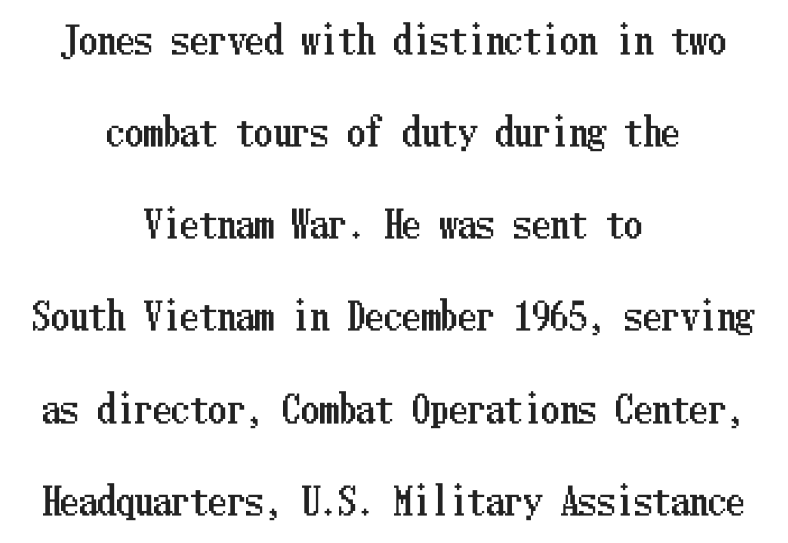
Q: Is the text italic (slanted)? A: No, it is upright.
Q: Is the text underlined? A: No.
Q: How is the paragraph aligned? A: Centered.
Q: Is the spacing between letters normal or unusually wide? A: Normal.
Q: Is the spacing between lines tight, normal or loose? A: Loose.
Q: Width (condensed, normal, or wide)? A: Condensed.
Q: Stroke contrast? A: Low.
Q: x-height? A: Medium.
